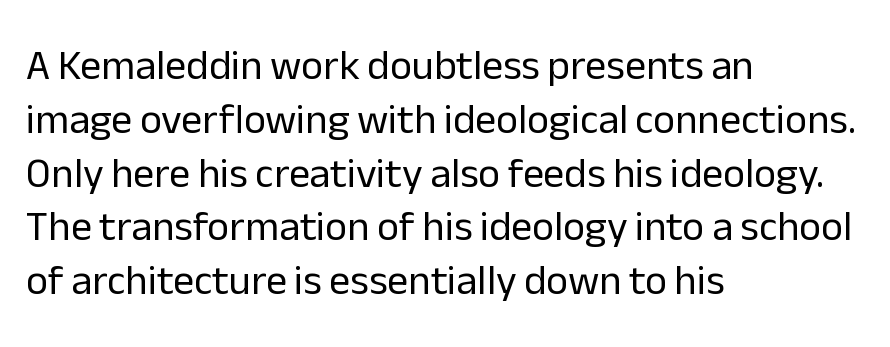
The image shows 42 px regular-weight sans-serif type, upright; set left-aligned, normal line spacing (1.28x), normal letter spacing, not underlined; low stroke contrast and a medium x-height.
